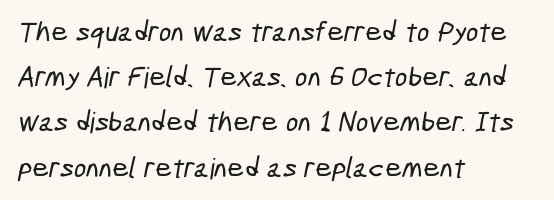
Q: Is the typeface a serif or a sans-serif typeface? A: Sans-serif.
Q: Is the text underlined? A: No.
Q: How is the paragraph aligned? A: Left-aligned.
Q: Is the spacing between letters normal or unusually wide? A: Normal.
Q: Is the spacing between lines tight, normal or loose? A: Normal.
Q: Width (condensed, normal, or wide)? A: Condensed.
Q: Stroke contrast? A: Low.
Q: x-height? A: Medium.
Q: Monospaced? A: No.
